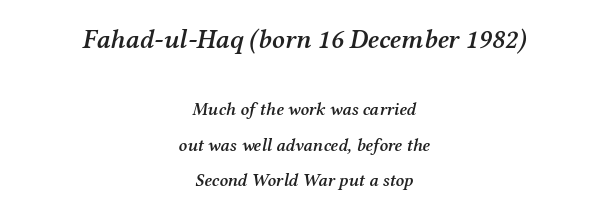
The image shows 27 px text type, italic (leaning right); set centered, loose line spacing (1.98x), normal letter spacing, not underlined; the first (top) block is 1.5x larger.
